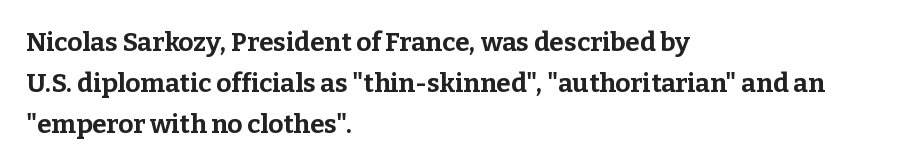
{"italic": "no", "bold": "yes", "underline": "no", "align": "left", "line_spacing": "normal", "line_spacing_ratio": 1.57, "letter_spacing": "normal", "letter_spacing_em": 0.0, "glyph_px": 26}
